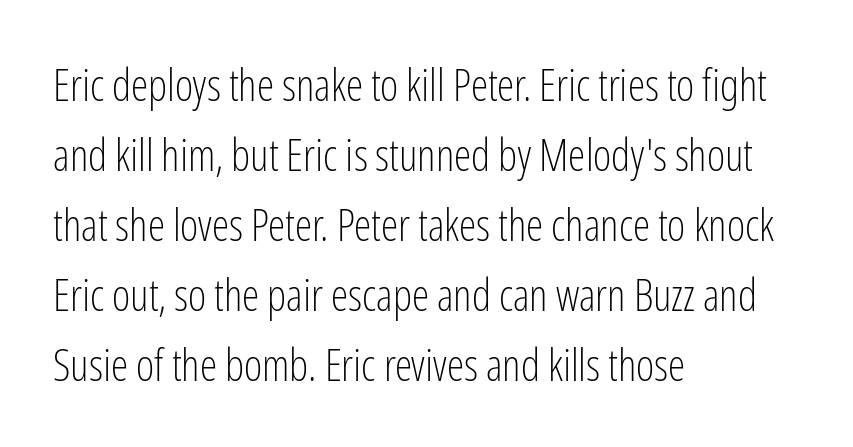
The image shows 44 px light, condensed sans-serif type, upright; set left-aligned, normal line spacing (1.59x), normal letter spacing, not underlined; low stroke contrast and a medium x-height.
